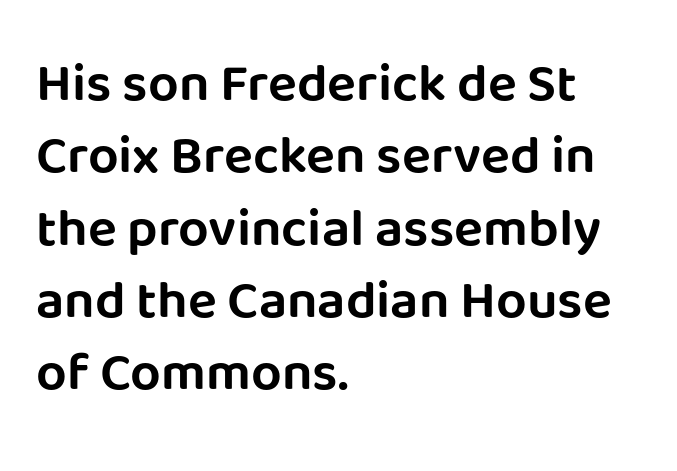
{"serif": "no", "italic": "no", "width": "normal", "stroke_contrast": "low", "x_height": "large", "monospaced": "no", "underline": "no", "align": "left", "line_spacing": "normal", "line_spacing_ratio": 1.34, "letter_spacing": "normal", "letter_spacing_em": 0.0, "glyph_px": 54}
